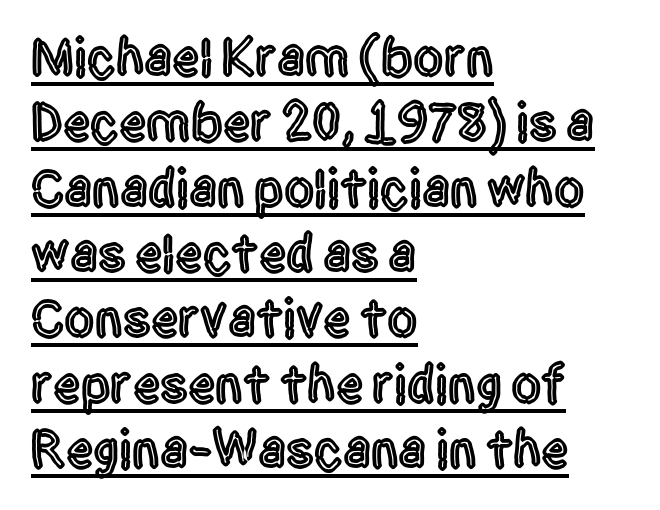
Letter spacing: default. Each letter keeps its own natural width here, so spacing adapts to shape. The typesetter has applied underlining to the passage shown. Casual observation: everything's shoved over to the left.
